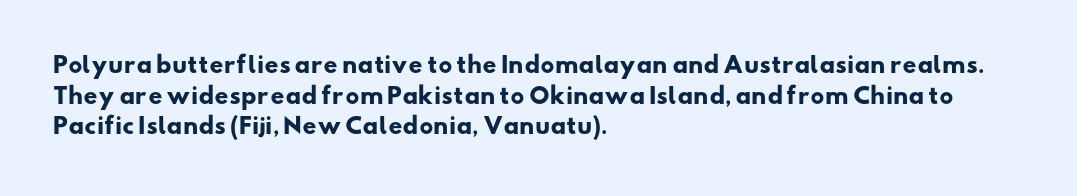
Which margin do the lines hug? The left one — the right edge is uneven. Default kerning and tracking; the words read as compact shapes. The foot of each line stays bare and open. Baseline-to-baseline distance is the conventional proportion of letter height.
